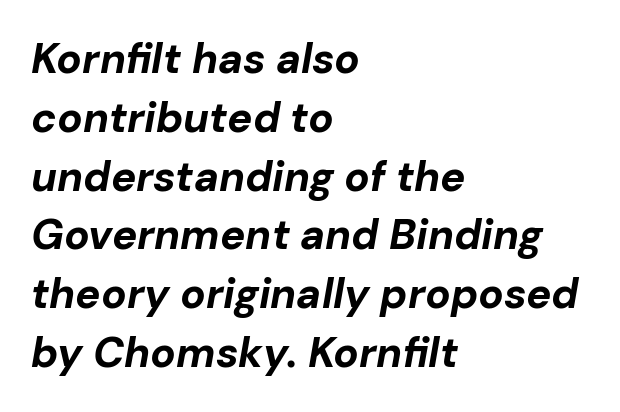
{"italic": "yes", "lean": "right", "slant_degrees": 10, "bold": "yes", "weight": "bold", "width": "normal", "stroke_contrast": "low", "x_height": "medium", "monospaced": "no", "underline": "no", "align": "left", "line_spacing": "normal", "line_spacing_ratio": 1.4, "letter_spacing": "normal", "letter_spacing_em": 0.0, "glyph_px": 42}
